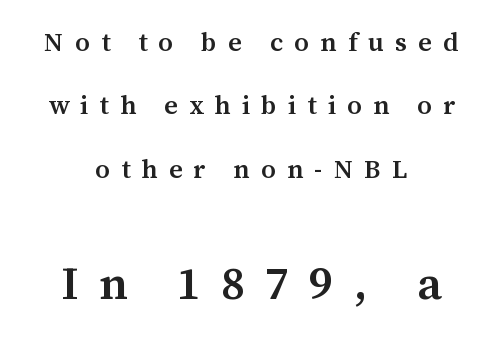
Q: Is the text bold? A: Semi-bold.
Q: Is the text italic (slanted)? A: No, it is upright.
Q: Is the typeface a serif or a sans-serif typeface? A: Serif.
Q: Is the text underlined? A: No.
Q: How is the paragraph aligned? A: Centered.
Q: Is the spacing between letters normal or unusually wide? A: Unusually wide.
Q: Is the spacing between lines tight, normal or loose? A: Loose.
Q: Which block of text is set in a larger size, the first (top) or the second (bottom)? A: The second (bottom) one.
Q: Width (condensed, normal, or wide)? A: Normal.
Q: Stroke contrast? A: Medium.
Q: x-height? A: Medium.
Q: Monospaced? A: No.
